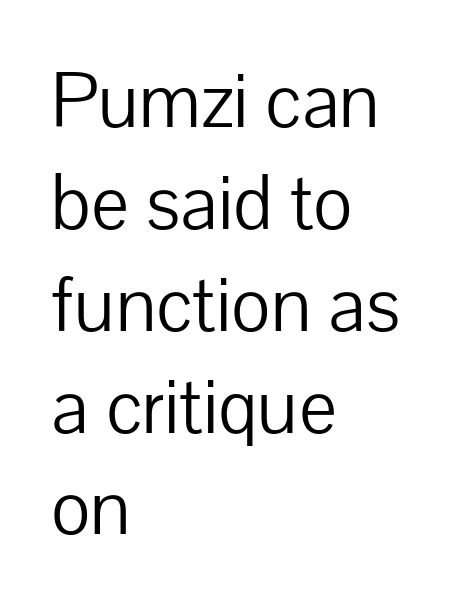
The image shows 76 px light sans-serif type, upright; set left-aligned, normal line spacing (1.34x), normal letter spacing, not underlined; low stroke contrast and a medium x-height.
